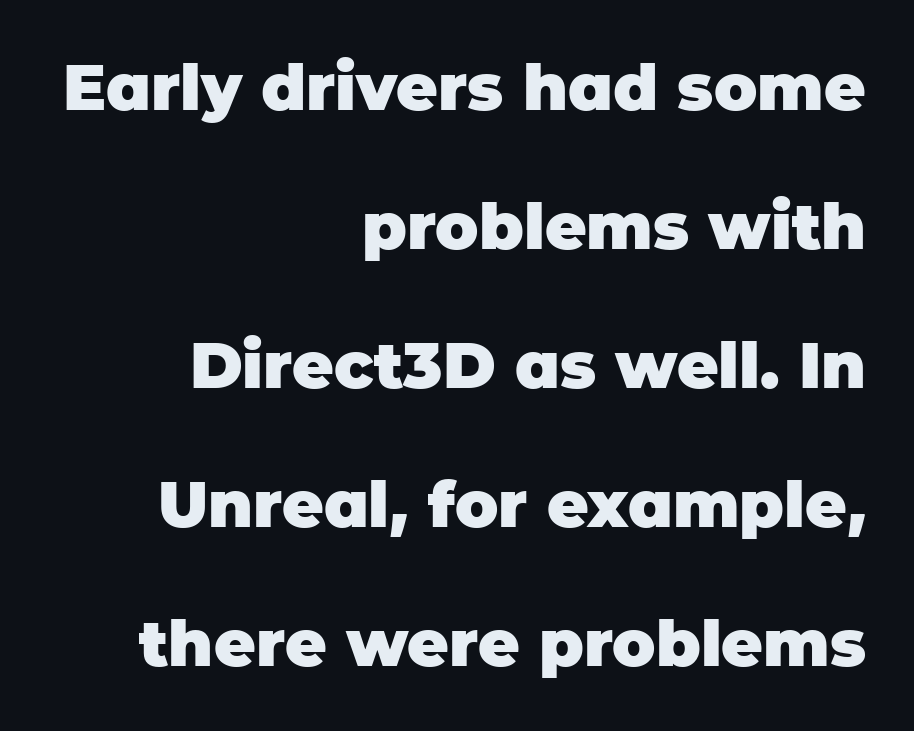
Q: Is the text bold? A: Yes.
Q: Is the text italic (slanted)? A: No, it is upright.
Q: Is the typeface a serif or a sans-serif typeface? A: Sans-serif.
Q: Is the text underlined? A: No.
Q: How is the paragraph aligned? A: Right-aligned.
Q: Is the spacing between letters normal or unusually wide? A: Normal.
Q: Is the spacing between lines tight, normal or loose? A: Loose.
Q: Width (condensed, normal, or wide)? A: Normal.
Q: Stroke contrast? A: Low.
Q: x-height? A: Large.
Q: Monospaced? A: No.
